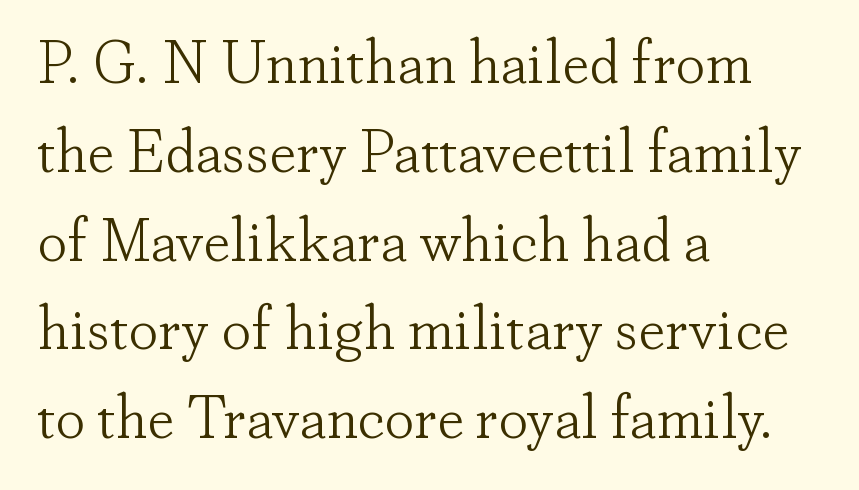
The image shows 60 px light serif type, upright; set left-aligned, normal line spacing (1.48x), normal letter spacing, not underlined; low stroke contrast and a small x-height.
